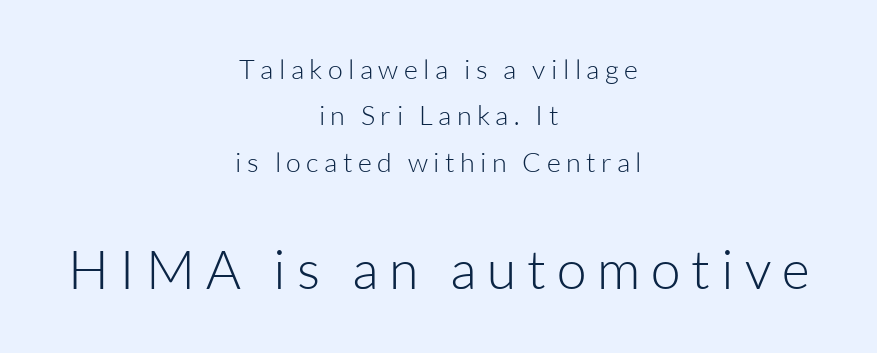
{"serif": "no", "italic": "no", "bold": "no", "weight": "light", "width": "normal", "stroke_contrast": "low", "x_height": "medium", "monospaced": "no", "underline": "no", "align": "center", "line_spacing_ratio": 1.72, "letter_spacing": "wide", "letter_spacing_em": 0.2, "larger_block": "second", "size_ratio": 2.0, "glyph_px": 54}
